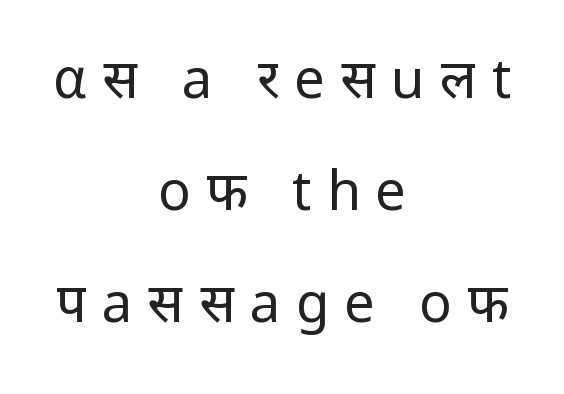
Horizontal alignment here is central, giving a formal, balanced look. Note: no serifs on the glyphs. Glance below the letters and you will spot only blank space. Here the designer chose a conventional face with non-uniform glyph widths. Whoever set this chose breathing room over compactness in the vertical rhythm. The tracking reads as deliberately expanded to a designer's eye.
